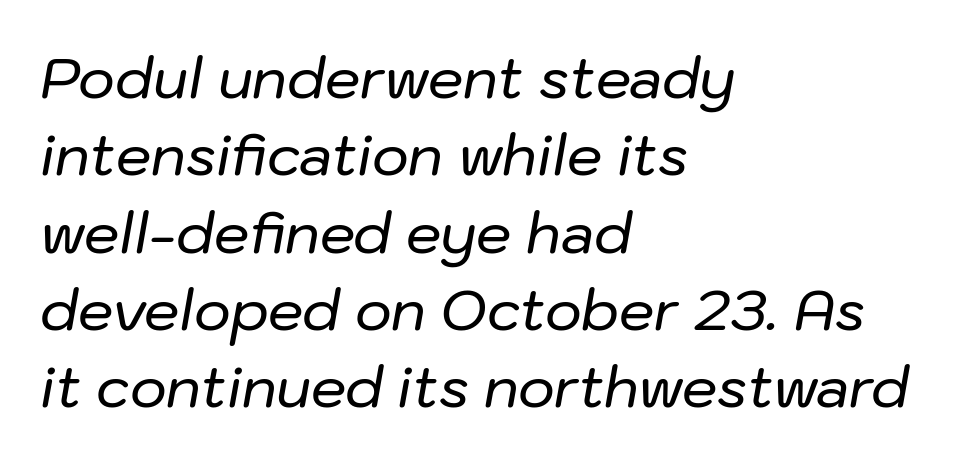
Visually the block forms a straight wall on the left and a jagged coastline on the right. You could call the tracking neutral — neither tight nor loose. If you measured baseline to baseline, you'd find a middling distance. Has an underline been added? It has not. The whole block is typeset with a tilt. Varying glyph widths throughout — classic text-font behaviour.
